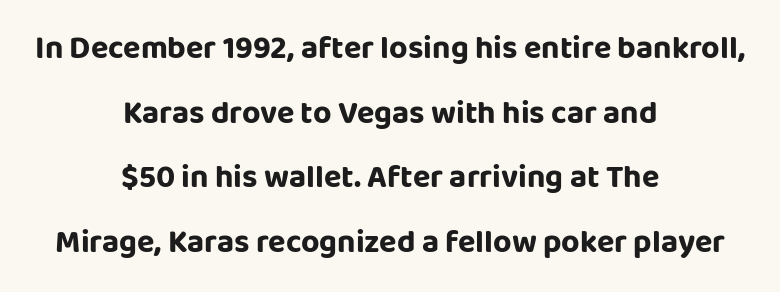
Widely set lines give the paragraph a tall, airy silhouette. Notice how thick the strokes are: this is what a full bold looks like. No extra tracking has been applied to these lines. Note the varied advance widths — an 'i' is clearly narrower than an 'm'. Underline: absent. If you folded the block vertically in half, each line would mirror itself in length.
